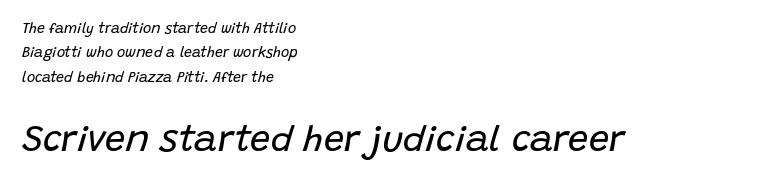
The image shows 36 px regular-weight type, italic (leaning right); set left-aligned, line spacing 1.74x, normal letter spacing, not underlined; the second (bottom) block is 2.57x larger; low stroke contrast and a large x-height.
